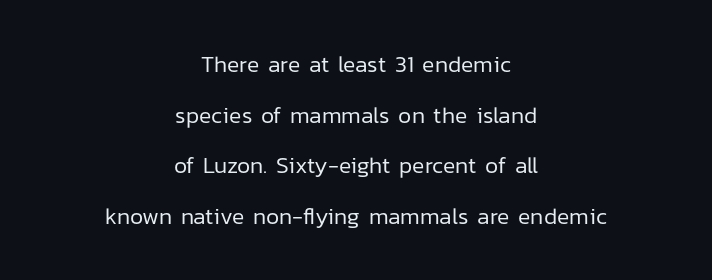
Is the letter spacing exaggerated? No — it looks like the ordinary default. The block of text is sparse from top to bottom, with ample space between rows. Neither beginnings nor endings align; midpoints do. Characters remain perfectly vertical along every line.
